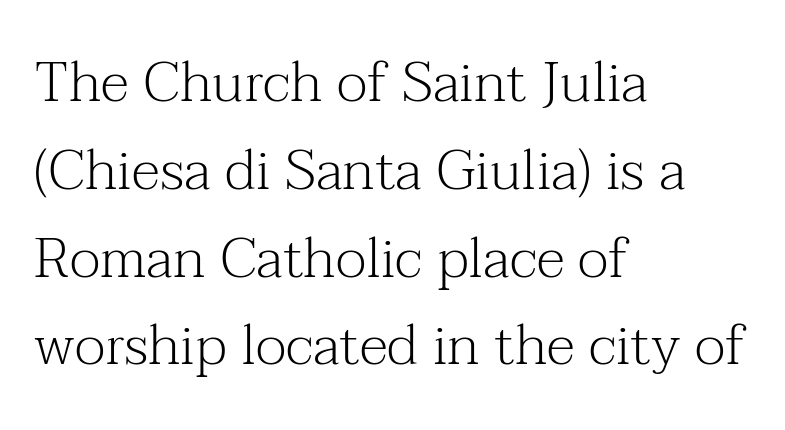
Check the space under the baseline: it is left empty. All the whitespace from short lines collects on the right. Stem width sits at or under what a default text font uses. Caption: standard tracking, unaltered. Examine the stroke ends and you'll spot serifs. This sample uses an upright cut, with every glyph sitting square on the baseline.
